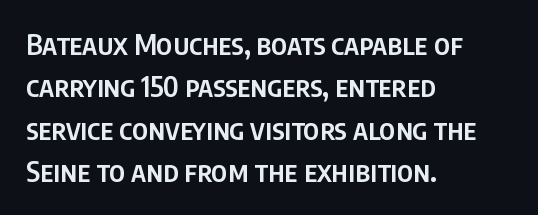
The letters sit at their default tracking, neither squeezed nor spread. Notice how the stems are strictly vertical — no italics here. Do the characters align in a grid? No, the font is proportional. Note: no serifs on the glyphs. In terms of weight, the rendering is demibold, just under bold.
